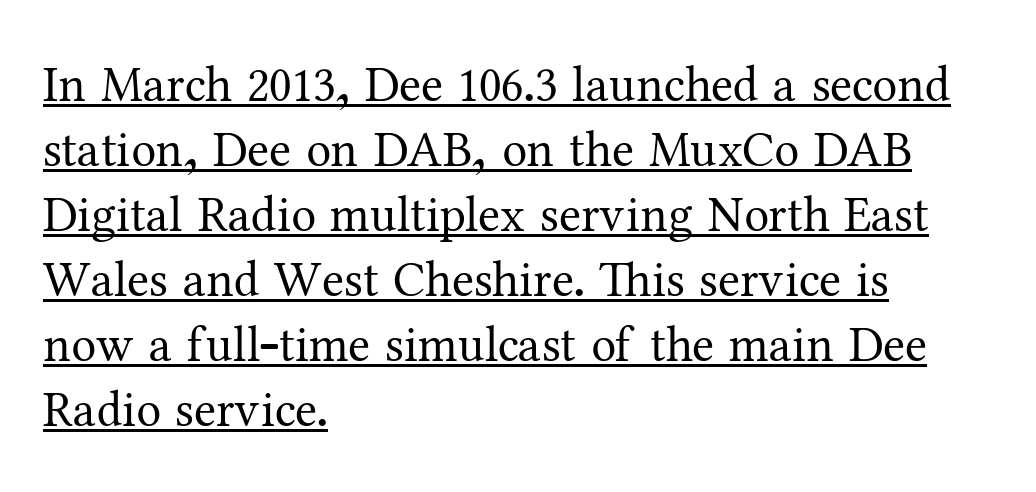
{"serif": "yes", "italic": "no", "bold": "no", "weight": "regular", "width": "normal", "stroke_contrast": "medium", "x_height": "medium", "monospaced": "no", "underline": "yes", "align": "left", "line_spacing": "normal", "line_spacing_ratio": 1.3, "letter_spacing": "normal", "letter_spacing_em": 0.0, "glyph_px": 50}
